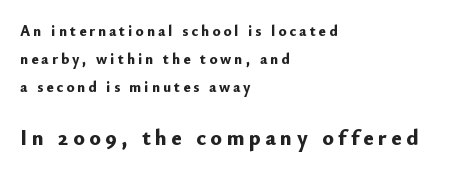
If you drew a ruler down the left edge, every line would touch it. Compare the two chunks: the lower has the greater cap height. A dark, heavy texture on the line: the type is bold. Substantial extra tracking has been applied to these lines. If you drew a line through each stem, it would be perfectly vertical. The specimen omits any rule beneath the text block's lines.
